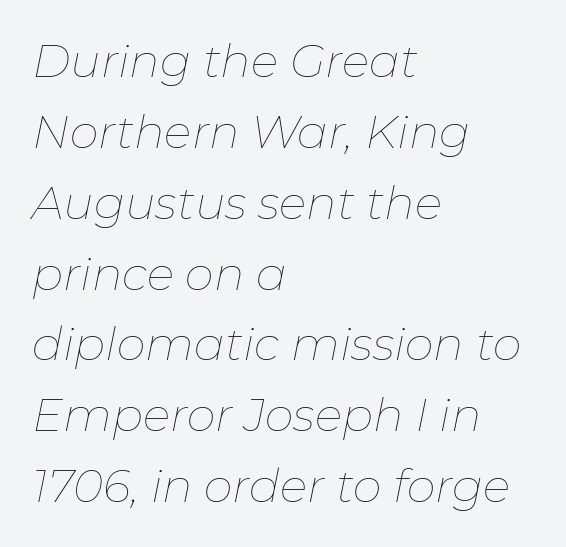
The image shows 46 px thin type, italic (leaning right); set left-aligned, normal line spacing (1.54x), normal letter spacing, not underlined; low stroke contrast and a medium x-height.
